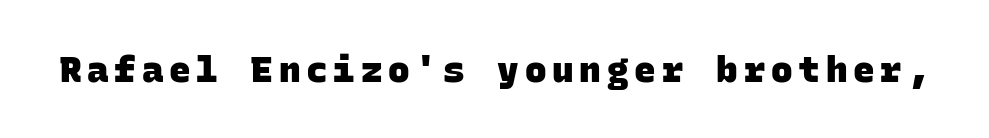
The image shows 36 px heavy sans-serif type, monospaced; set not underlined; low stroke contrast and a large x-height.
